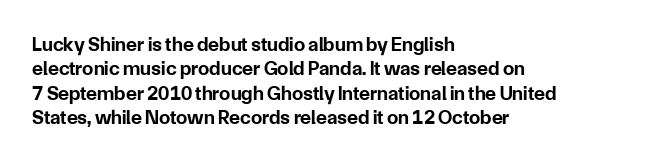
The image shows 20 px bold type, upright; set left-aligned, line spacing 1.22x, normal letter spacing, not underlined.
